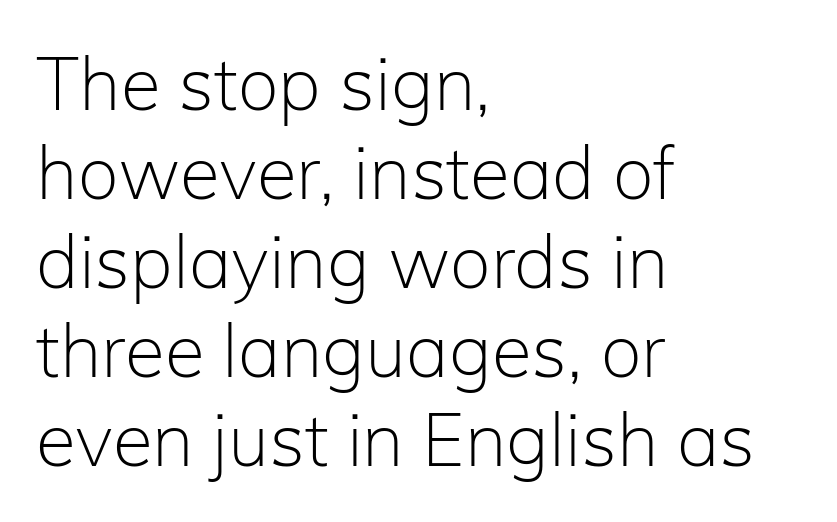
Q: Is the text bold? A: No.
Q: Is the text italic (slanted)? A: No, it is upright.
Q: Is the typeface a serif or a sans-serif typeface? A: Sans-serif.
Q: Is the text underlined? A: No.
Q: How is the paragraph aligned? A: Left-aligned.
Q: Is the spacing between letters normal or unusually wide? A: Normal.
Q: Width (condensed, normal, or wide)? A: Normal.
Q: Stroke contrast? A: Low.
Q: x-height? A: Medium.
Q: Monospaced? A: No.
